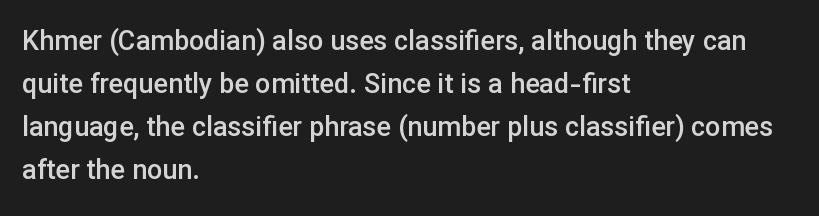
{"italic": "no", "bold": "semi", "underline": "no", "align": "left", "line_spacing": "normal", "line_spacing_ratio": 1.59, "letter_spacing": "normal", "letter_spacing_em": 0.0, "glyph_px": 27}
